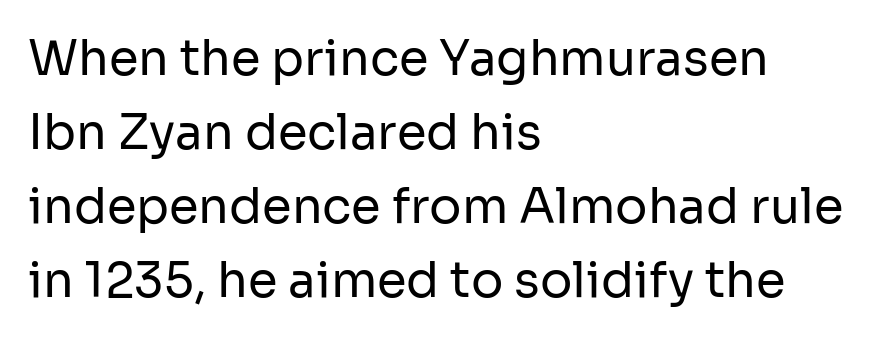
The tracking reads as untouched default to a designer's eye. Notice how descenders clear the ascenders below comfortably — that's standard leading. Upright lettering throughout. Line starts are locked; line ends wander. Serif or sans? Sans — the stroke terminals are bare. Bare-footed words on every line.
